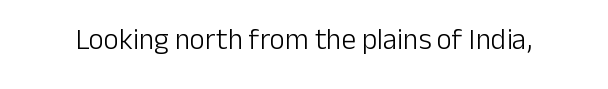
Q: Is the text bold? A: No.
Q: Is the text italic (slanted)? A: No, it is upright.
Q: Is the typeface a serif or a sans-serif typeface? A: Sans-serif.
Q: Is the text underlined? A: No.
Q: Is the spacing between letters normal or unusually wide? A: Normal.
Q: Width (condensed, normal, or wide)? A: Normal.
Q: Stroke contrast? A: Low.
Q: x-height? A: Medium.
Q: Monospaced? A: No.
